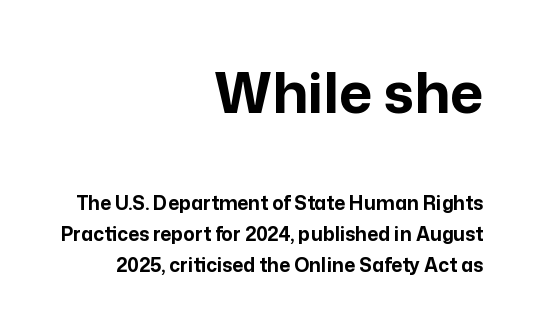
Casual observation: everything's shoved over to the right. A clean baseline with only descenders dipping below it. How would I describe the line gaps? Plain and ordinary. Regarding serifs, this sample does without them.
